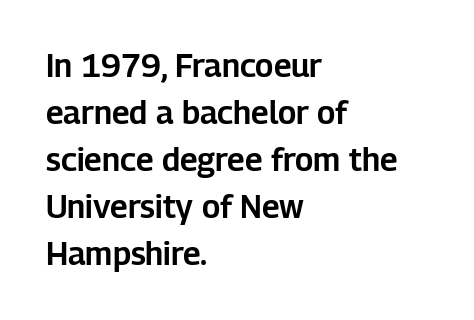
{"serif": "no", "italic": "no", "width": "normal", "stroke_contrast": "low", "x_height": "medium", "monospaced": "no", "underline": "no", "align": "left", "line_spacing": "normal", "line_spacing_ratio": 1.47, "letter_spacing": "normal", "letter_spacing_em": 0.0, "glyph_px": 32}
